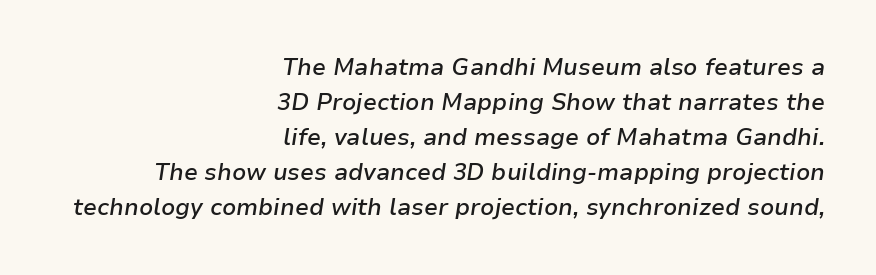
Q: Is the text bold? A: Semi-bold.
Q: Is the text italic (slanted)? A: Yes, it leans right by about 9 degrees.
Q: Is the text underlined? A: No.
Q: How is the paragraph aligned? A: Right-aligned.
Q: Is the spacing between letters normal or unusually wide? A: Normal.
Q: Is the spacing between lines tight, normal or loose? A: Normal.
